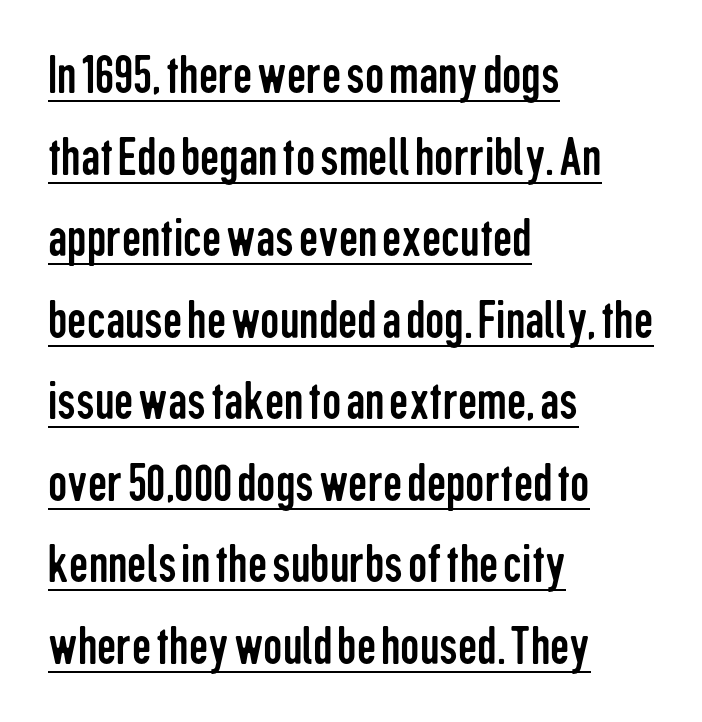
The image shows 54 px regular-weight, condensed sans-serif type, upright; set left-aligned, normal line spacing (1.51x), normal letter spacing, underlined; low stroke contrast and a medium x-height.
